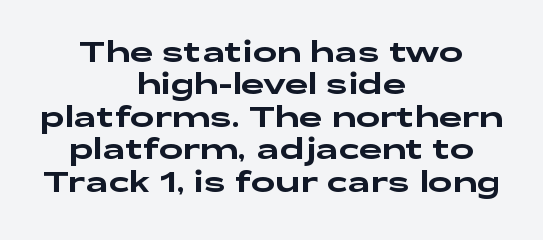
{"serif": "no", "italic": "no", "width": "wide", "stroke_contrast": "low", "x_height": "medium", "monospaced": "no", "underline": "no", "align": "center", "line_spacing": "tight", "line_spacing_ratio": 1.12, "letter_spacing": "normal", "letter_spacing_em": 0.0, "glyph_px": 29}
